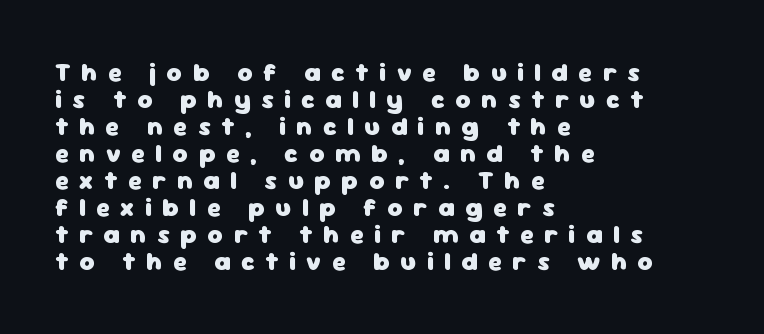
A dark, heavy texture on the line: the type is bold. The letters stand straight up with perfectly vertical stems. The specimen omits any rule beneath the text block's lines. The lines in this sample share a left origin and differ only in where they stop. Spacing between characters has been opened up far beyond the box default.
